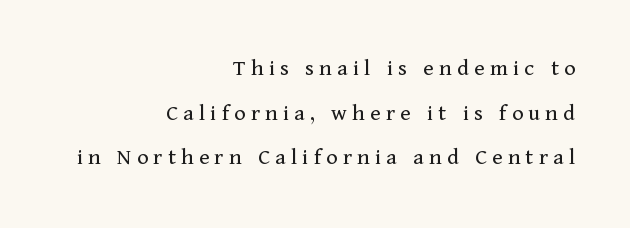
Q: Is the text bold? A: No.
Q: Is the text italic (slanted)? A: No, it is upright.
Q: Is the text underlined? A: No.
Q: How is the paragraph aligned? A: Right-aligned.
Q: Is the spacing between letters normal or unusually wide? A: Unusually wide.
